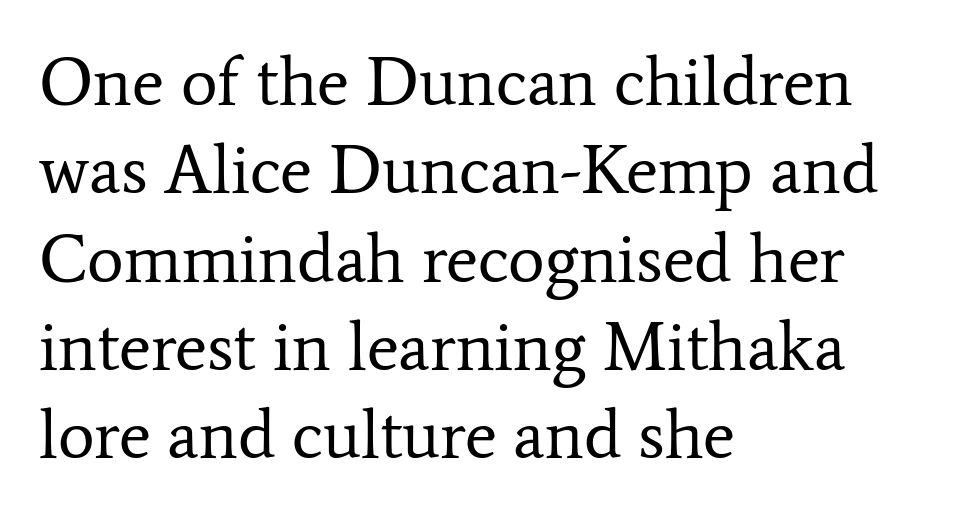
The image shows 69 px regular-weight serif type, upright; set left-aligned, normal line spacing (1.28x), normal letter spacing, not underlined; low stroke contrast and a medium x-height.
